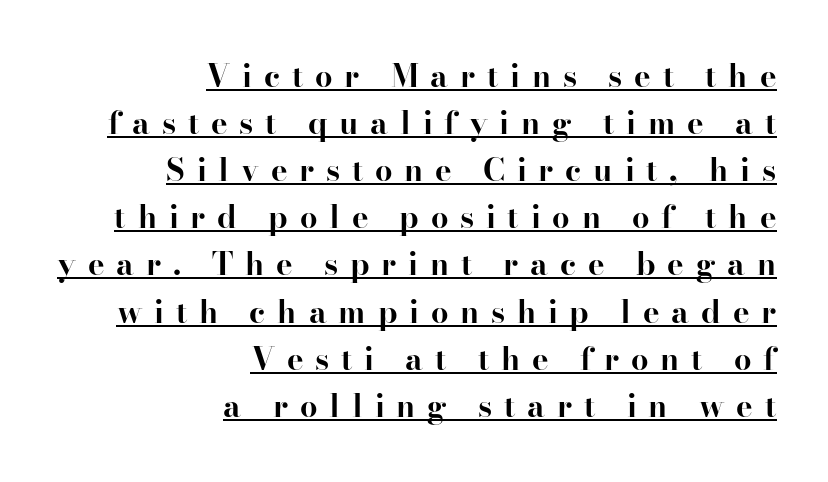
{"serif": "yes", "italic": "no", "bold": "yes", "weight": "bold", "width": "normal", "stroke_contrast": "high", "x_height": "small", "monospaced": "no", "underline": "yes", "align": "right", "line_spacing": "normal", "line_spacing_ratio": 1.52, "letter_spacing": "wide", "letter_spacing_em": 0.38, "glyph_px": 31}
